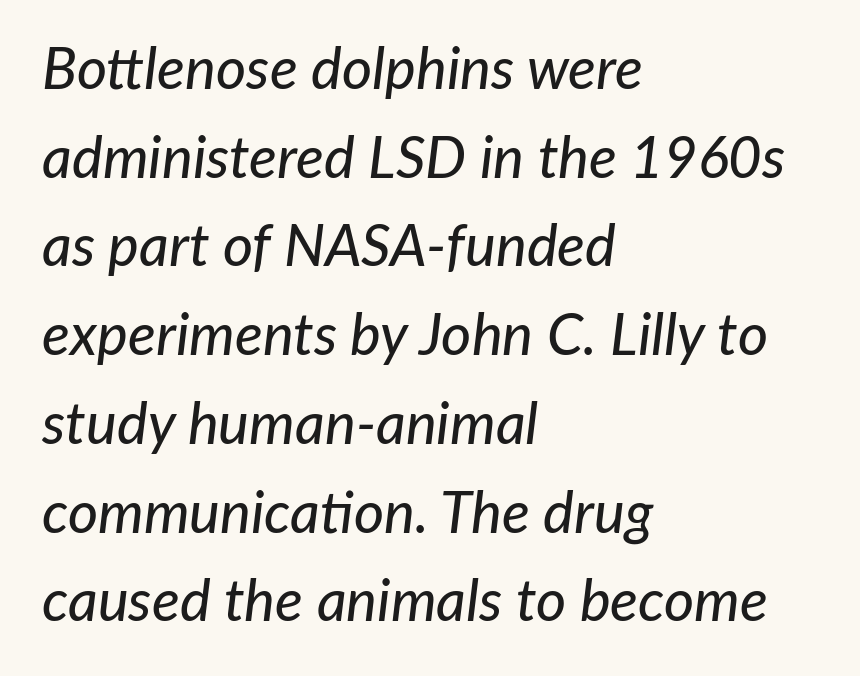
{"italic": "yes", "lean": "right", "slant_degrees": 7, "width": "normal", "stroke_contrast": "low", "x_height": "medium", "monospaced": "no", "underline": "no", "align": "left", "line_spacing": "normal", "line_spacing_ratio": 1.53, "letter_spacing": "normal", "letter_spacing_em": 0.0, "glyph_px": 58}
